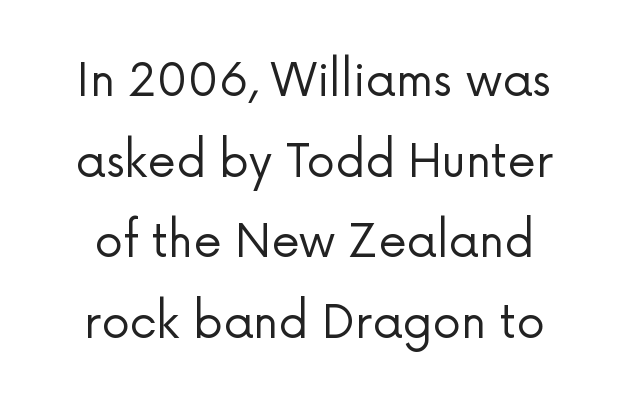
{"serif": "no", "italic": "no", "bold": "no", "weight": "regular", "width": "normal", "stroke_contrast": "low", "x_height": "medium", "monospaced": "no", "underline": "no", "line_spacing_ratio": 1.79, "letter_spacing": "normal", "letter_spacing_em": 0.0, "glyph_px": 45}
